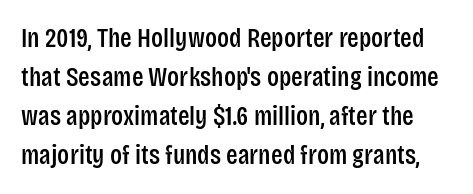
Q: Is the text italic (slanted)? A: No, it is upright.
Q: Is the text underlined? A: No.
Q: Is the spacing between letters normal or unusually wide? A: Normal.
Q: Is the spacing between lines tight, normal or loose? A: Normal.
